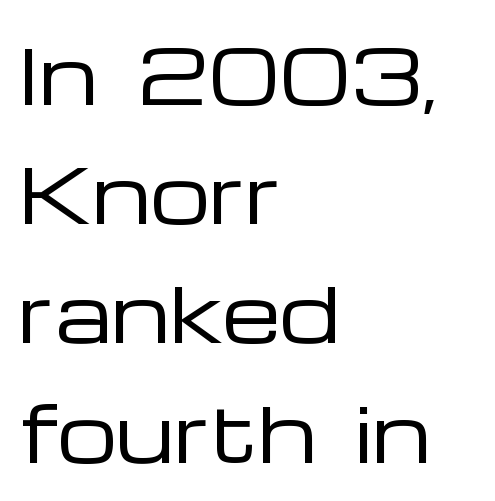
{"serif": "no", "italic": "no", "bold": "no", "weight": "regular", "width": "wide", "stroke_contrast": "low", "x_height": "medium", "monospaced": "no", "underline": "no", "align": "left", "line_spacing": "normal", "line_spacing_ratio": 1.59, "letter_spacing": "normal", "letter_spacing_em": 0.0, "glyph_px": 75}
